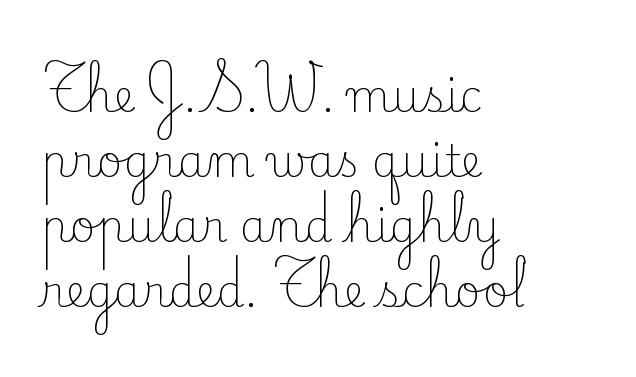
{"serif": "yes", "italic": "no", "bold": "no", "weight": "light", "width": "normal", "stroke_contrast": "low", "x_height": "small", "monospaced": "no", "underline": "no", "align": "left", "line_spacing": "normal", "line_spacing_ratio": 1.48, "letter_spacing": "normal", "letter_spacing_em": 0.0, "glyph_px": 44}
